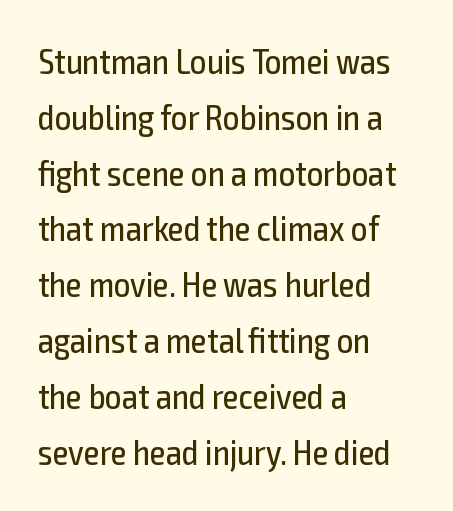
{"serif": "no", "italic": "no", "bold": "no", "weight": "regular", "width": "condensed", "x_height": "medium", "monospaced": "no", "underline": "no", "align": "left", "line_spacing": "normal", "line_spacing_ratio": 1.55, "letter_spacing": "normal", "letter_spacing_em": 0.0, "glyph_px": 36}
